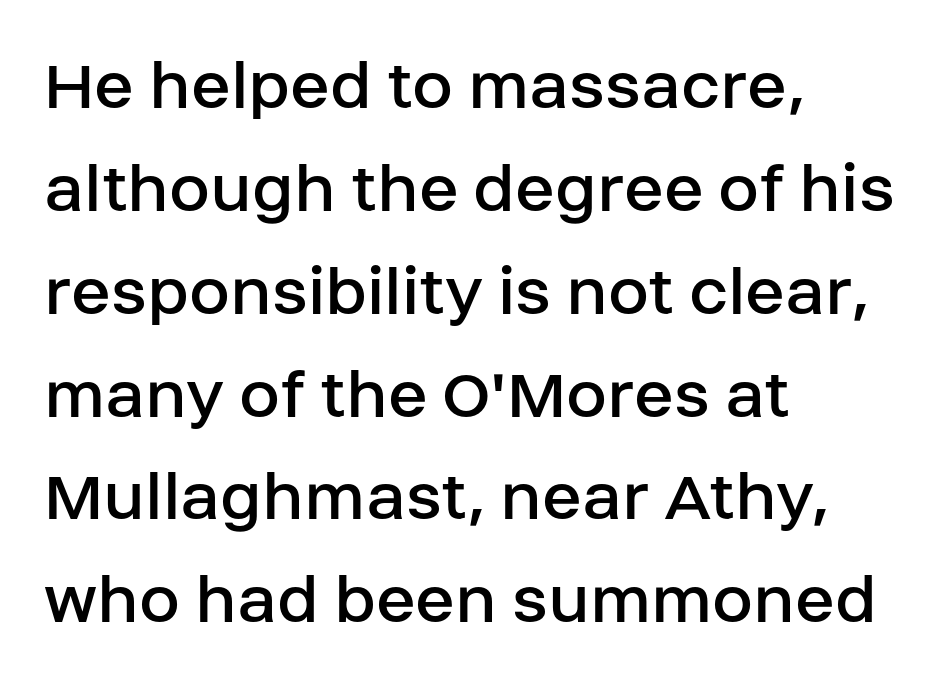
The image shows 74 px regular-weight sans-serif type, upright; set left-aligned, normal line spacing (1.39x), normal letter spacing, not underlined; low stroke contrast and a large x-height.
